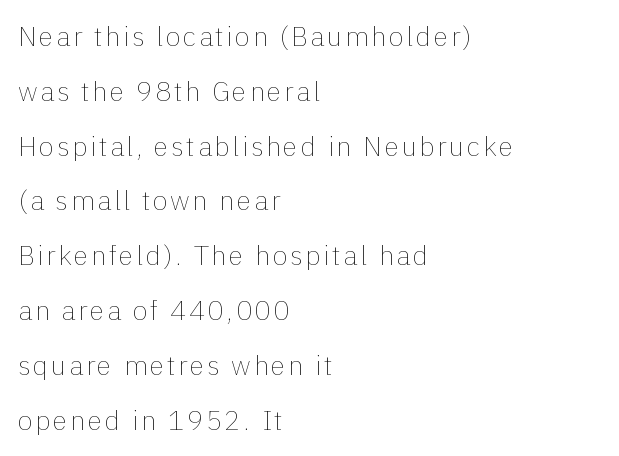
The image shows 27 px text type, upright; set left-aligned, loose line spacing (2.03x), not underlined.
